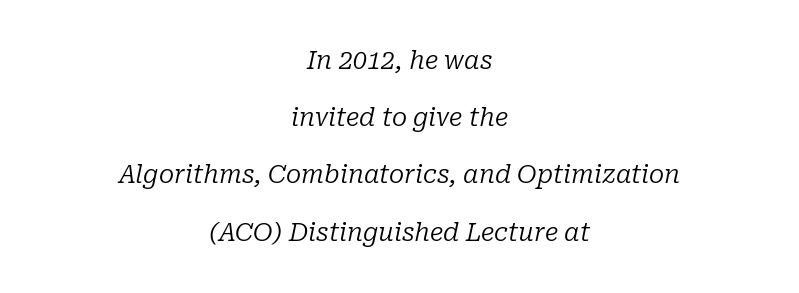
The image shows 25 px text type, italic (leaning right); set centered, loose line spacing (2.29x), normal letter spacing, not underlined.
